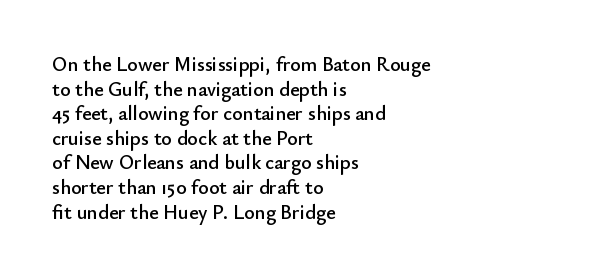
Here the glyphs are tracked normally, forming tight word shapes. The baseline area is clear. Ascenders rise straight up at ninety degrees. These lines stack with their left ends in a neat column.
